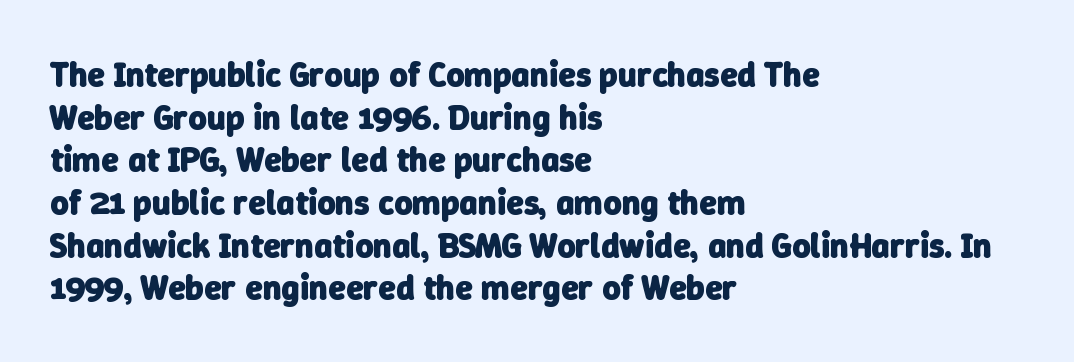
The paragraph shown leans on its left margin. The foot of each line stays bare and open. Tracking value appears to be zero — textbook default spacing. Is this a fixed-width face? No — the glyphs have proportional, varying widths. The characters display no serif detailing; their extremities are plain. Weight: bold.
